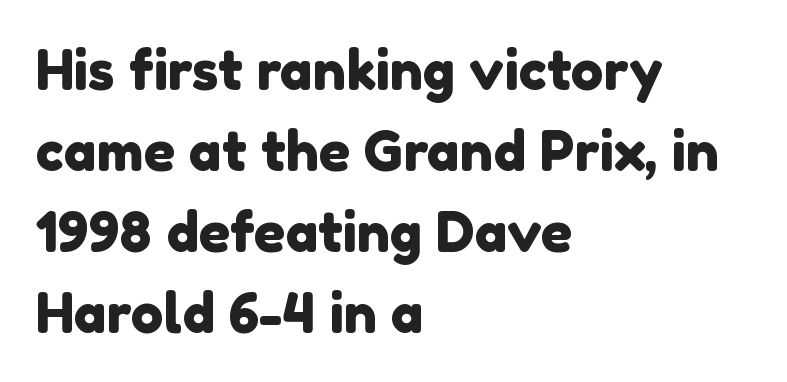
The image shows 55 px sans-serif type; set left-aligned, normal line spacing (1.47x), normal letter spacing, not underlined; a medium x-height.
